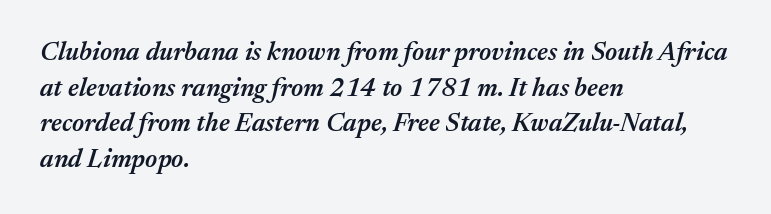
{"italic": "yes", "lean": "right", "slant_degrees": 17, "bold": "semi", "underline": "no", "align": "left", "line_spacing": "normal", "line_spacing_ratio": 1.37, "letter_spacing": "normal", "letter_spacing_em": 0.0, "glyph_px": 26}
